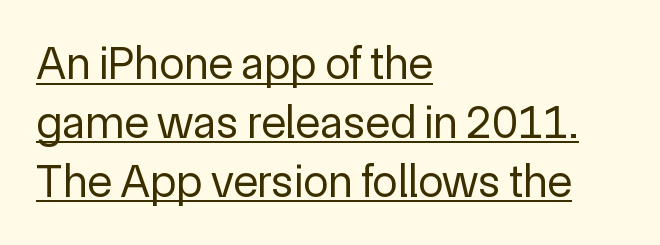
The image shows 46 px regular-weight sans-serif type, upright; set left-aligned, normal line spacing (1.28x), normal letter spacing, underlined; a medium x-height.
